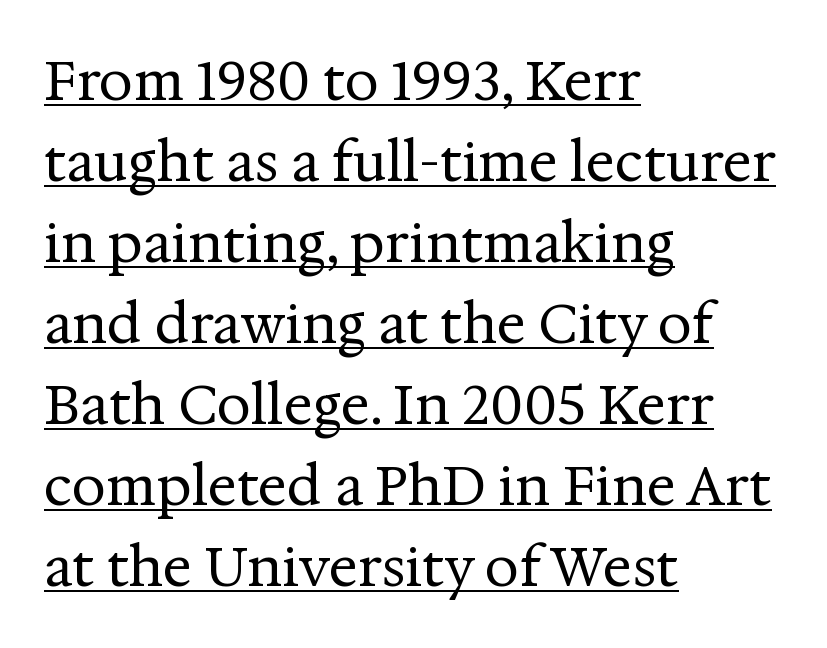
Q: Is the text bold? A: No.
Q: Is the text italic (slanted)? A: No, it is upright.
Q: Is the typeface a serif or a sans-serif typeface? A: Serif.
Q: Is the text underlined? A: Yes.
Q: How is the paragraph aligned? A: Left-aligned.
Q: Is the spacing between letters normal or unusually wide? A: Normal.
Q: Is the spacing between lines tight, normal or loose? A: Normal.
Q: Width (condensed, normal, or wide)? A: Normal.
Q: Stroke contrast? A: Medium.
Q: x-height? A: Medium.
Q: Monospaced? A: No.
